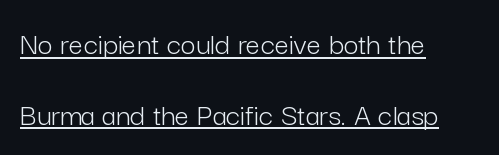
Q: Is the text bold? A: No.
Q: Is the text italic (slanted)? A: No, it is upright.
Q: Is the typeface a serif or a sans-serif typeface? A: Sans-serif.
Q: Is the text underlined? A: Yes.
Q: How is the paragraph aligned? A: Left-aligned.
Q: Is the spacing between letters normal or unusually wide? A: Normal.
Q: Is the spacing between lines tight, normal or loose? A: Loose.
Q: Width (condensed, normal, or wide)? A: Normal.
Q: Stroke contrast? A: Low.
Q: x-height? A: Medium.
Q: Monospaced? A: No.
